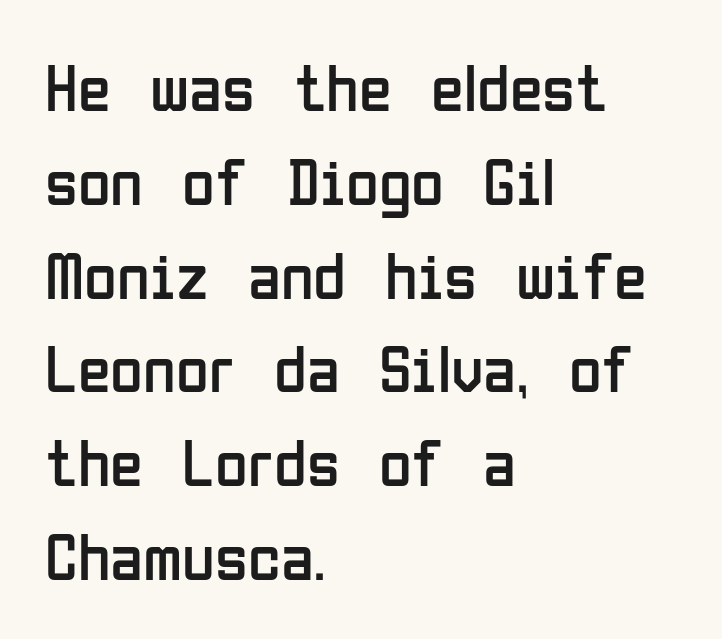
{"serif": "no", "italic": "no", "bold": "no", "weight": "regular", "width": "condensed", "stroke_contrast": "low", "x_height": "medium", "monospaced": "no", "underline": "no", "align": "left", "line_spacing": "normal", "line_spacing_ratio": 1.4, "letter_spacing": "normal", "letter_spacing_em": 0.0, "glyph_px": 67}
